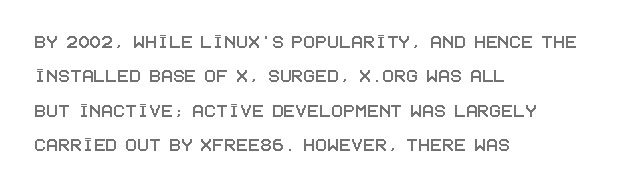
Teacher's note: observe the even left margin — that is flush-left alignment. The passage shown has conventional tracking throughout. It's the straight-up-and-down kind of type. The block of text has a typical density, with ordinary space between rows. The area under the type is left untouched.
